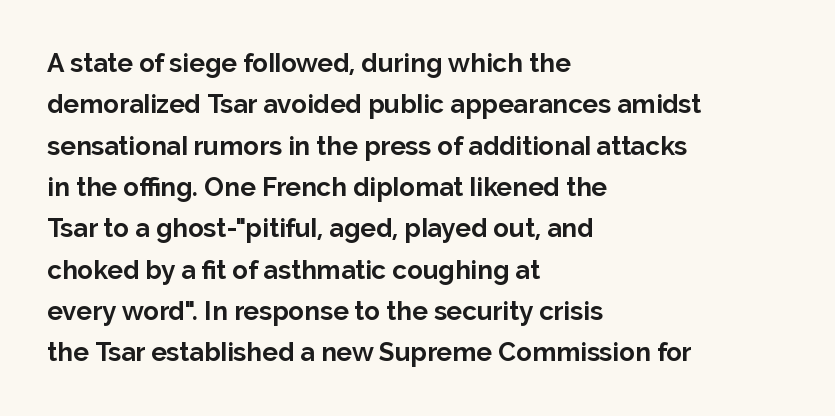
Descenders are the only things crossing below the line. Honestly, the row spacing looks completely unremarkable. The font is running at its bold setting. Inter-character spacing is left at the font's built-in metrics. Vertical strokes here are truly vertical.
